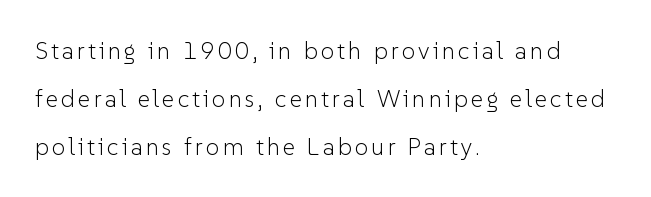
Do the letters lean? They stand straight. The rendering uses a large line-height, opening up the rows. A clean baseline with only descenders dipping below it. Reading down the block, your eye returns to a fixed left position each line. The typeface has the unassuming heft of standard copy or less.
